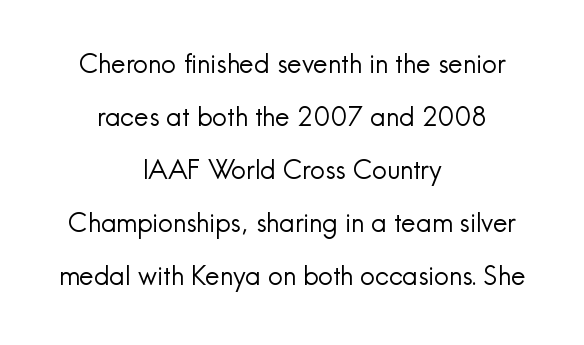
Q: Is the text bold? A: No.
Q: Is the text italic (slanted)? A: No, it is upright.
Q: Is the text underlined? A: No.
Q: How is the paragraph aligned? A: Centered.
Q: Is the spacing between letters normal or unusually wide? A: Normal.
Q: Is the spacing between lines tight, normal or loose? A: Loose.
